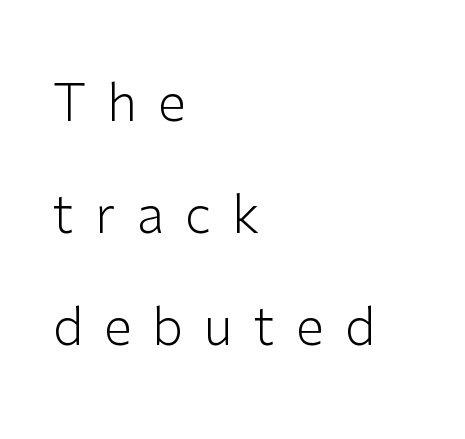
Q: Is the text bold? A: No.
Q: Is the text italic (slanted)? A: No, it is upright.
Q: Is the typeface a serif or a sans-serif typeface? A: Sans-serif.
Q: Is the text underlined? A: No.
Q: How is the paragraph aligned? A: Left-aligned.
Q: Is the spacing between letters normal or unusually wide? A: Unusually wide.
Q: Is the spacing between lines tight, normal or loose? A: Loose.
Q: Width (condensed, normal, or wide)? A: Normal.
Q: Stroke contrast? A: Low.
Q: x-height? A: Medium.
Q: Monospaced? A: No.
